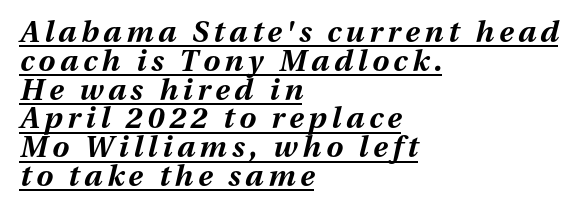
The image shows 30 px bold type, italic (leaning right); set left-aligned, tight line spacing (0.96x), underlined; medium stroke contrast and a medium x-height.
